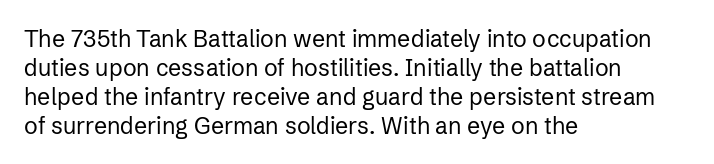
{"italic": "no", "bold": "no", "underline": "no", "align": "left", "line_spacing": "normal", "line_spacing_ratio": 1.26, "letter_spacing": "normal", "letter_spacing_em": 0.0, "glyph_px": 23}
